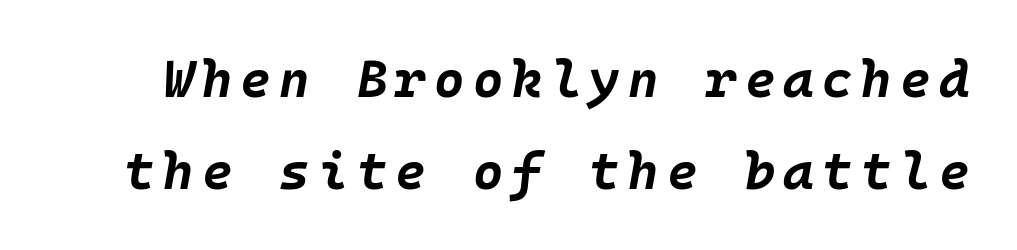
Q: Is the text bold? A: Yes.
Q: Is the text italic (slanted)? A: Yes, it leans right by about 10 degrees.
Q: Is the text underlined? A: No.
Q: Width (condensed, normal, or wide)? A: Normal.
Q: Stroke contrast? A: Low.
Q: x-height? A: Large.
